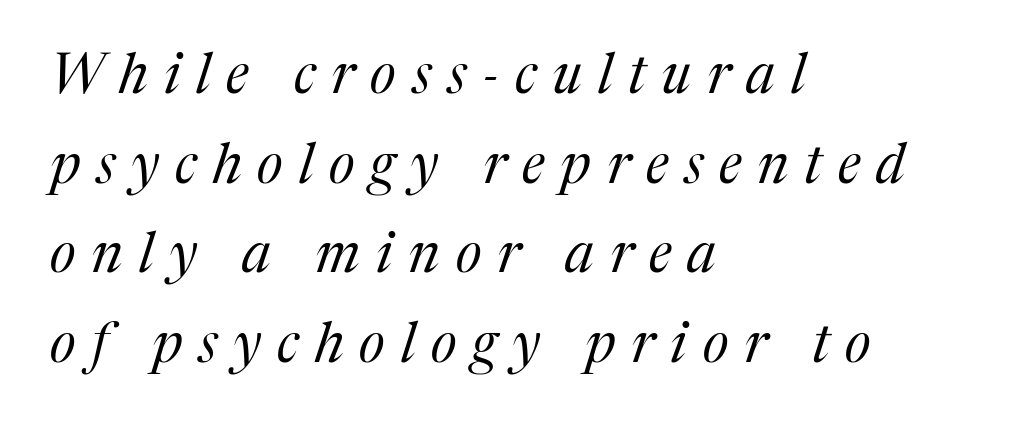
The passage shown leans; its letterforms are oblique. Heaviness? Minimal to ordinary, like unemphasized prose. The paragraph has a hard left edge and a soft right edge. Character widths vary here, with narrow letters taking less room than wide ones. A clean baseline with only descenders dipping below it.
